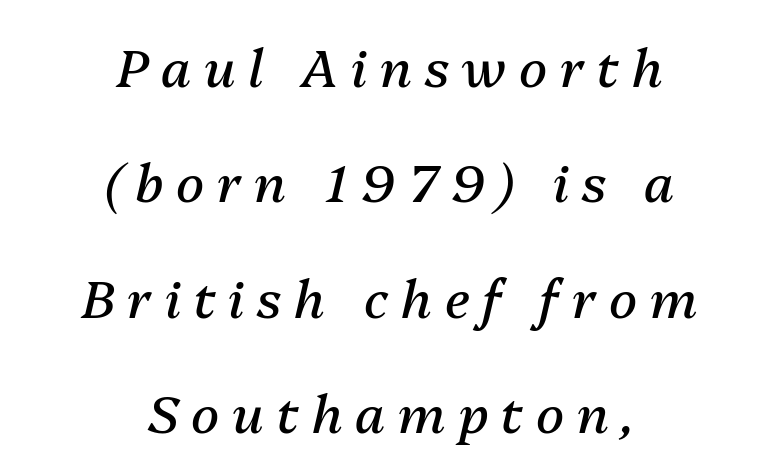
The image shows 52 px regular-weight type, italic (leaning right); set centered, loose line spacing (2.22x), unusually wide letter spacing (+0.25 em), not underlined; medium stroke contrast and a medium x-height.
